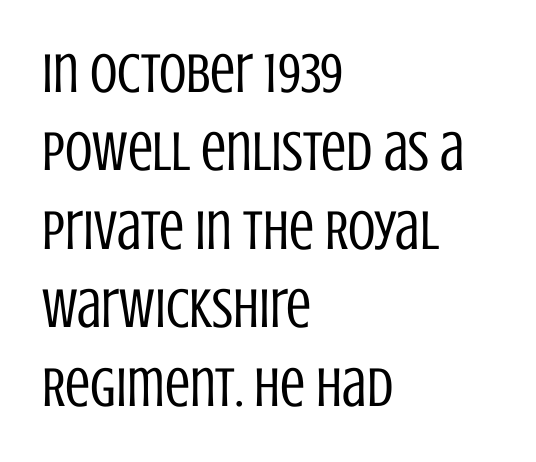
The weight would be labelled regular, book, light, or lighter still. Glyph-to-glyph distance matches everyday printed text. Font category for this specimen: sans-serif. The letters stand upright; this is a roman face. Quick note: interline space is typical. These lines are rendered in a variable-pitch font.
